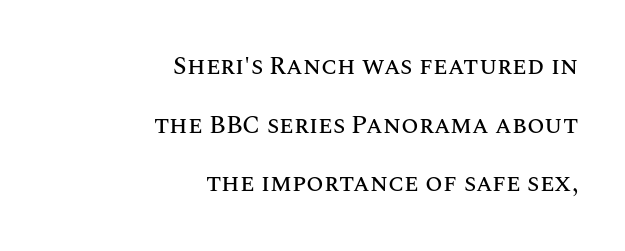
{"italic": "no", "underline": "no", "align": "right", "line_spacing": "loose", "line_spacing_ratio": 2.35, "letter_spacing": "normal", "letter_spacing_em": 0.0, "glyph_px": 25}
